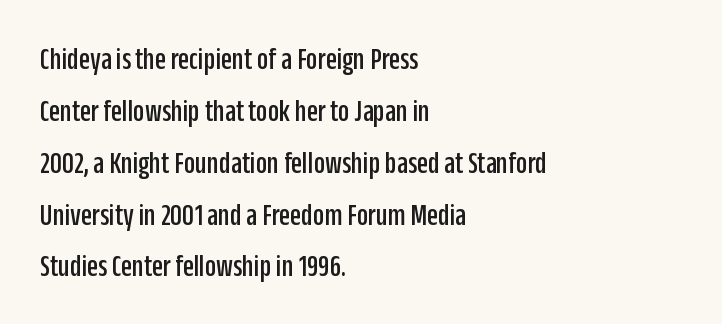
The image shows 32 px condensed sans-serif type, upright; set left-aligned, normal line spacing (1.62x), normal letter spacing, not underlined; low stroke contrast and a large x-height.
